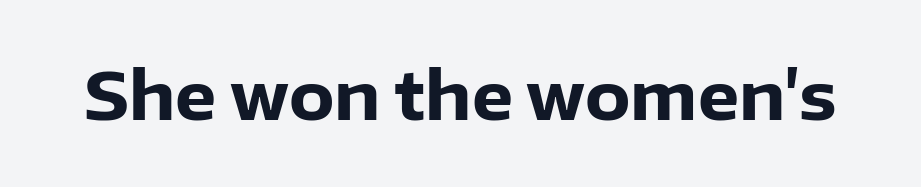
Q: Is the text bold? A: Yes.
Q: Is the text italic (slanted)? A: No, it is upright.
Q: Is the typeface a serif or a sans-serif typeface? A: Sans-serif.
Q: Is the text underlined? A: No.
Q: Is the spacing between letters normal or unusually wide? A: Normal.
Q: Width (condensed, normal, or wide)? A: Normal.
Q: Stroke contrast? A: Low.
Q: x-height? A: Medium.
Q: Monospaced? A: No.
